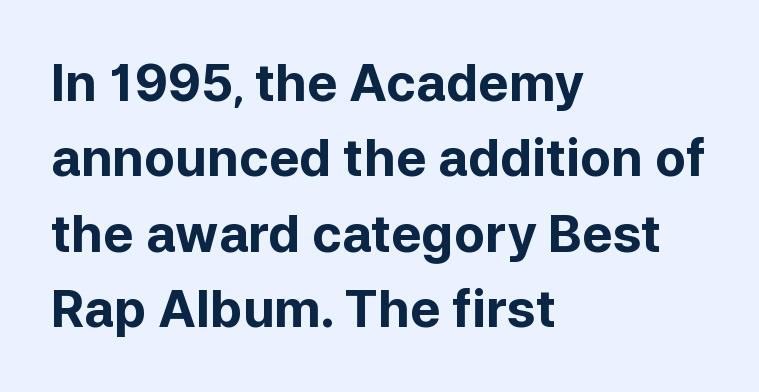
Q: Is the text bold? A: Yes.
Q: Is the text italic (slanted)? A: No, it is upright.
Q: Is the typeface a serif or a sans-serif typeface? A: Sans-serif.
Q: Is the text underlined? A: No.
Q: How is the paragraph aligned? A: Left-aligned.
Q: Is the spacing between letters normal or unusually wide? A: Normal.
Q: Is the spacing between lines tight, normal or loose? A: Normal.
Q: Width (condensed, normal, or wide)? A: Normal.
Q: Stroke contrast? A: Low.
Q: x-height? A: Medium.
Q: Monospaced? A: No.
